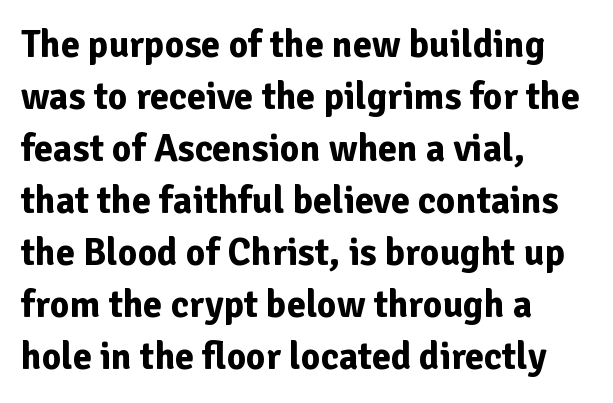
Q: Is the text bold? A: Yes.
Q: Is the text italic (slanted)? A: No, it is upright.
Q: Is the typeface a serif or a sans-serif typeface? A: Sans-serif.
Q: Is the text underlined? A: No.
Q: How is the paragraph aligned? A: Left-aligned.
Q: Is the spacing between letters normal or unusually wide? A: Normal.
Q: Is the spacing between lines tight, normal or loose? A: Normal.
Q: Width (condensed, normal, or wide)? A: Normal.
Q: Stroke contrast? A: Low.
Q: x-height? A: Medium.
Q: Monospaced? A: No.
